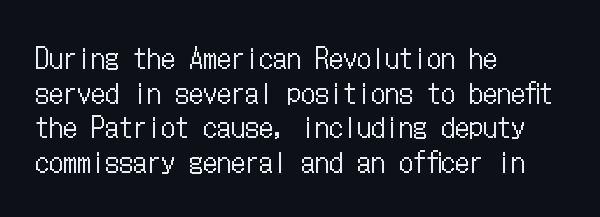
{"italic": "no", "bold": "no", "weight": "regular", "width": "condensed", "stroke_contrast": "low", "x_height": "medium", "underline": "no", "align": "left", "line_spacing_ratio": 1.24, "letter_spacing": "normal", "letter_spacing_em": 0.0, "glyph_px": 28}
